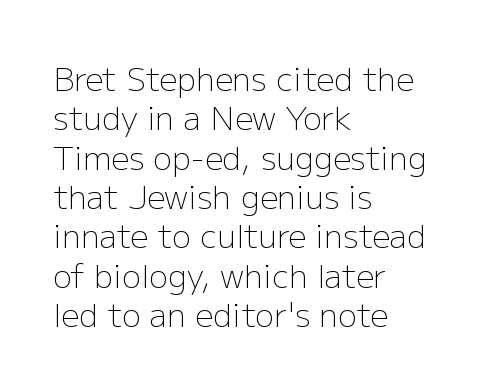
Q: Is the text bold? A: No.
Q: Is the text italic (slanted)? A: No, it is upright.
Q: Is the typeface a serif or a sans-serif typeface? A: Sans-serif.
Q: Is the text underlined? A: No.
Q: How is the paragraph aligned? A: Left-aligned.
Q: Is the spacing between letters normal or unusually wide? A: Normal.
Q: Width (condensed, normal, or wide)? A: Normal.
Q: Stroke contrast? A: Low.
Q: x-height? A: Medium.
Q: Monospaced? A: No.
